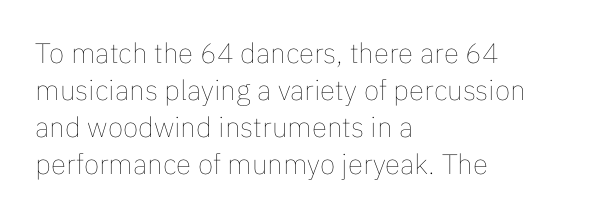
{"italic": "no", "bold": "no", "weight": "thin", "width": "normal", "stroke_contrast": "low", "x_height": "medium", "monospaced": "no", "underline": "no", "align": "left", "line_spacing": "normal", "line_spacing_ratio": 1.32, "letter_spacing": "normal", "letter_spacing_em": 0.0, "glyph_px": 28}
